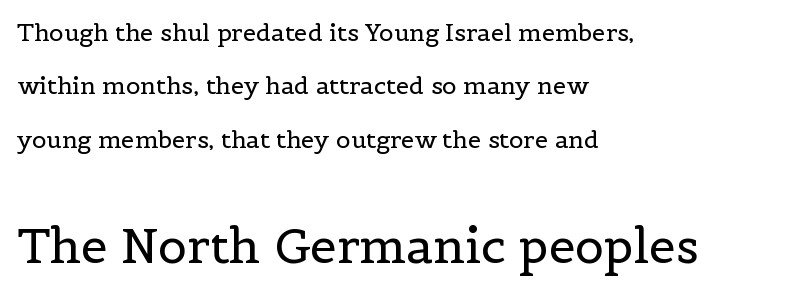
The image shows 48 px regular-weight serif type, upright; set left-aligned, loose line spacing (2.22x), normal letter spacing, not underlined; the second (bottom) block is 2.0x larger; a medium x-height.
